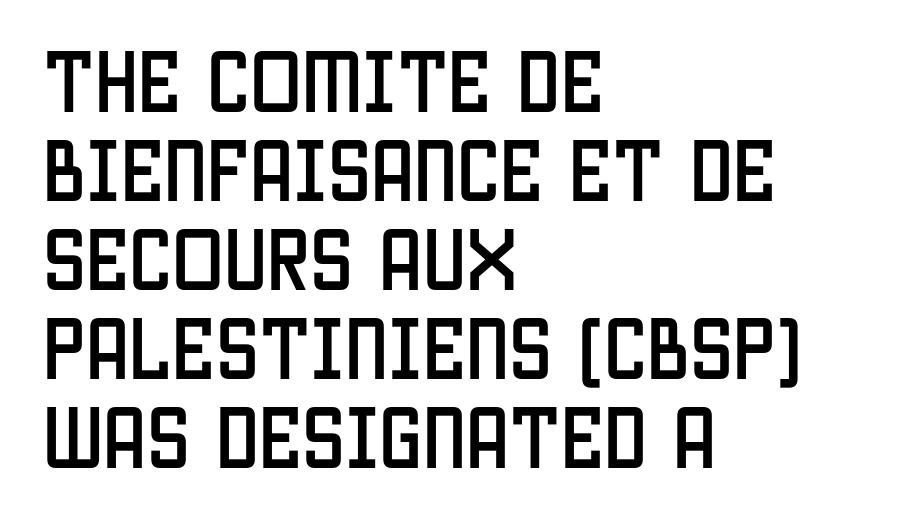
{"serif": "no", "italic": "no", "width": "condensed", "stroke_contrast": "low", "x_height": "large", "monospaced": "no", "underline": "no", "align": "left", "line_spacing": "normal", "line_spacing_ratio": 1.29, "letter_spacing": "normal", "letter_spacing_em": 0.0, "glyph_px": 69}
